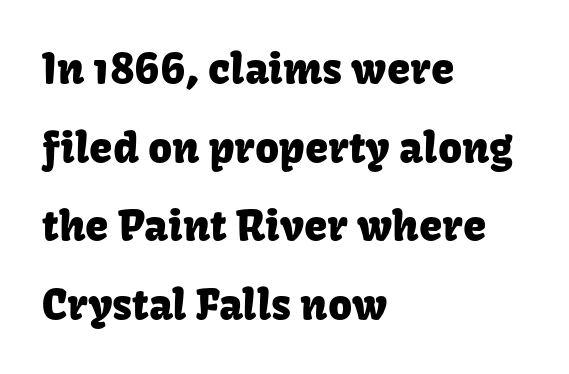
The image shows 42 px sans-serif type, upright; set left-aligned, line spacing 1.87x, normal letter spacing, not underlined; low stroke contrast and a medium x-height.
